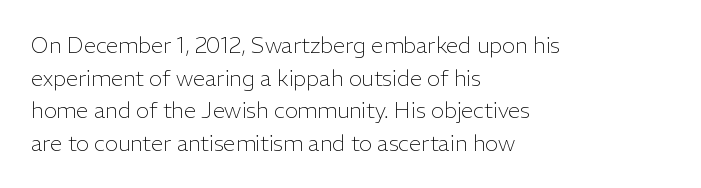
{"italic": "no", "bold": "no", "underline": "no", "align": "left", "line_spacing": "normal", "line_spacing_ratio": 1.48, "letter_spacing": "normal", "letter_spacing_em": 0.0, "glyph_px": 22}
